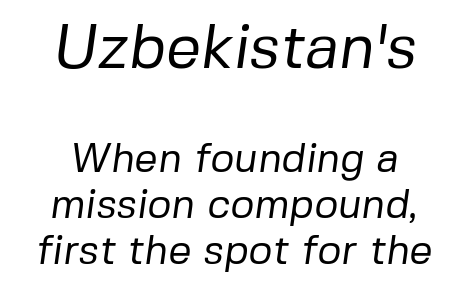
Weight class: somewhere from thin through regular. A typesetter would call this proportional, since set widths differ per character. Underline: absent. Scale decreases going downward across the two blocks.
